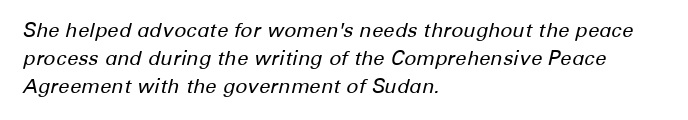
{"italic": "yes", "lean": "right", "slant_degrees": 12, "bold": "no", "underline": "no", "align": "left", "line_spacing": "normal", "line_spacing_ratio": 1.41, "letter_spacing": "normal", "letter_spacing_em": 0.0, "glyph_px": 20}
